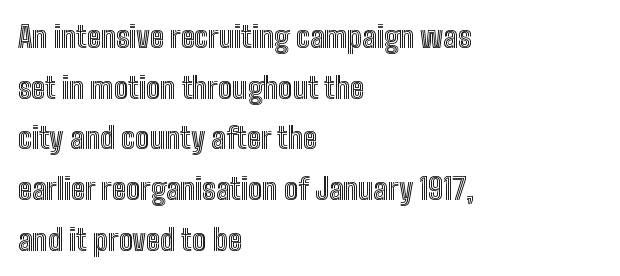
Q: Is the text italic (slanted)? A: No, it is upright.
Q: Is the text underlined? A: No.
Q: How is the paragraph aligned? A: Left-aligned.
Q: Is the spacing between letters normal or unusually wide? A: Normal.
Q: Is the spacing between lines tight, normal or loose? A: Normal.
Q: Width (condensed, normal, or wide)? A: Condensed.
Q: x-height? A: Medium.
Q: Monospaced? A: No.
